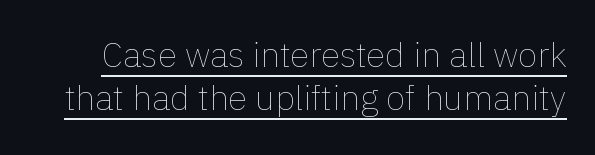
{"italic": "no", "bold": "no", "weight": "thin", "width": "normal", "stroke_contrast": "low", "x_height": "medium", "monospaced": "no", "underline": "yes", "line_spacing_ratio": 1.23, "letter_spacing": "normal", "letter_spacing_em": 0.0, "glyph_px": 35}
